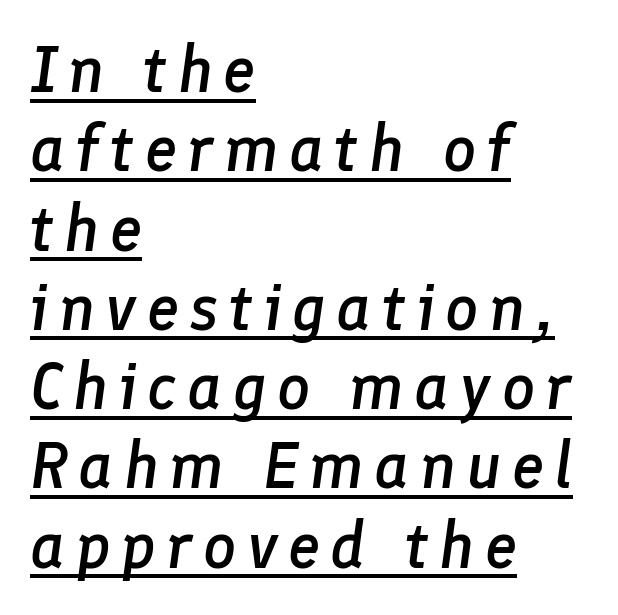
The image shows 65 px semibold type, italic (leaning right); set left-aligned, line spacing 1.22x, underlined; low stroke contrast and a medium x-height.
